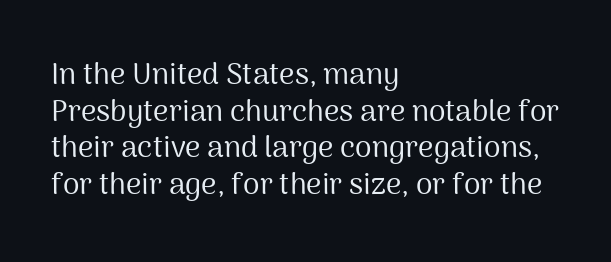
The image shows 30 px regular-weight sans-serif type, upright; set left-aligned, line spacing 1.22x, normal letter spacing, not underlined; medium stroke contrast and a medium x-height.
